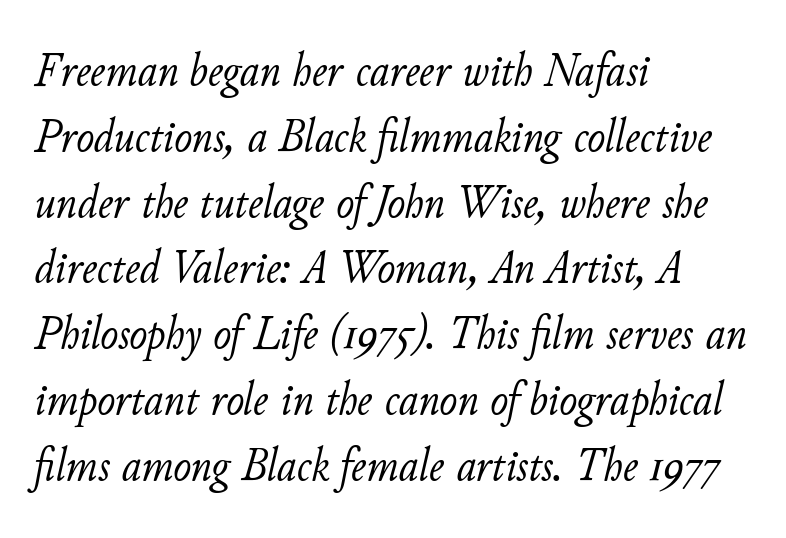
{"italic": "yes", "lean": "right", "slant_degrees": 11, "bold": "no", "weight": "light", "width": "normal", "stroke_contrast": "low", "x_height": "small", "monospaced": "no", "underline": "no", "align": "left", "line_spacing": "normal", "line_spacing_ratio": 1.37, "letter_spacing": "normal", "letter_spacing_em": 0.0, "glyph_px": 48}
